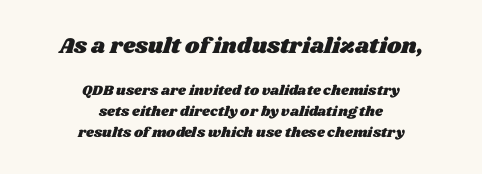
Each line is balanced around a shared central axis. This sample keeps an unexceptional amount of space between lines. Compare the two chunks: the upper has the greater cap height. Glance below the letters and you will spot only blank space. Observe the ordinary spacing: letters are neighbours, not strangers.
